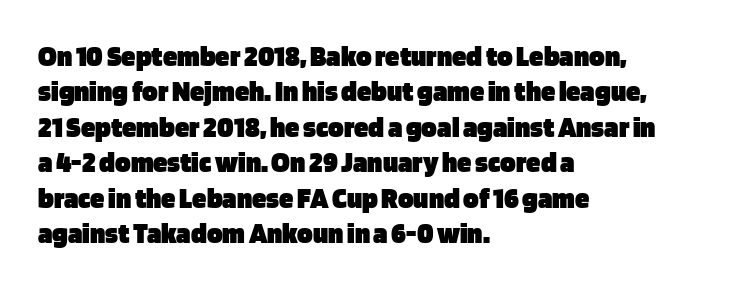
Q: Is the text bold? A: Yes.
Q: Is the text italic (slanted)? A: No, it is upright.
Q: Is the typeface a serif or a sans-serif typeface? A: Sans-serif.
Q: Is the text underlined? A: No.
Q: How is the paragraph aligned? A: Left-aligned.
Q: Is the spacing between letters normal or unusually wide? A: Normal.
Q: Width (condensed, normal, or wide)? A: Normal.
Q: Stroke contrast? A: Low.
Q: x-height? A: Large.
Q: Monospaced? A: No.
